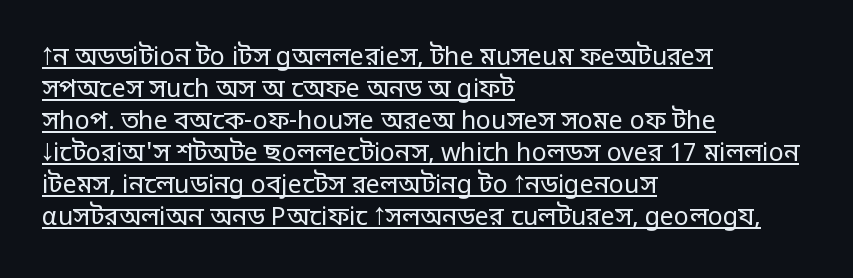
A typesetter would call this leading conventional body-copy spacing. Ordinary non-slanted type is in use. Honestly, the underline is the first thing you notice here. Ink coverage per letter is moderate at most. Left-aligned paragraph, ragged on the right.
